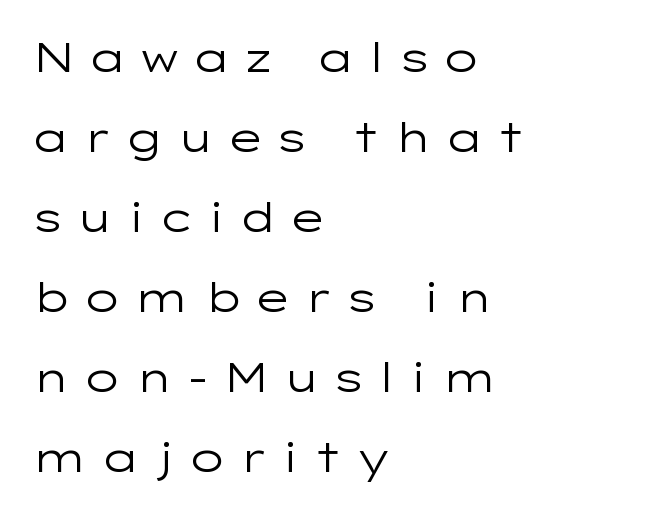
The image shows 41 px regular-weight, wide sans-serif type, upright; set left-aligned, loose line spacing (1.95x), unusually wide letter spacing (+0.28 em), not underlined; low stroke contrast and a medium x-height.
